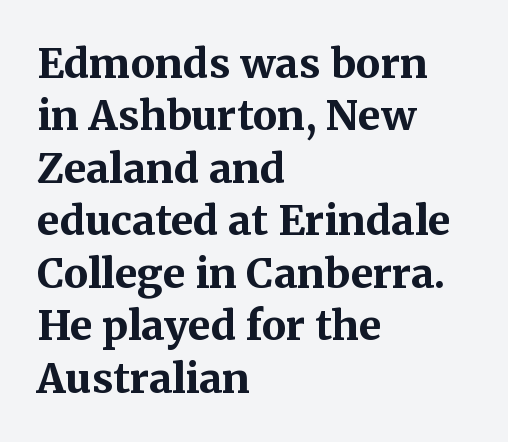
Q: Is the text bold? A: Yes.
Q: Is the text italic (slanted)? A: No, it is upright.
Q: Is the typeface a serif or a sans-serif typeface? A: Serif.
Q: Is the text underlined? A: No.
Q: How is the paragraph aligned? A: Left-aligned.
Q: Is the spacing between letters normal or unusually wide? A: Normal.
Q: Is the spacing between lines tight, normal or loose? A: Normal.
Q: Width (condensed, normal, or wide)? A: Normal.
Q: Stroke contrast? A: Medium.
Q: x-height? A: Medium.
Q: Monospaced? A: No.
